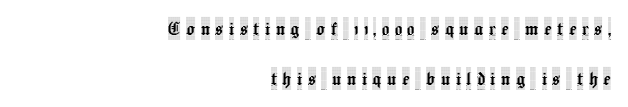
{"italic": "no", "underline": "no", "align": "right", "line_spacing": "loose", "line_spacing_ratio": 2.26, "letter_spacing": "wide", "letter_spacing_em": 0.25, "glyph_px": 22}
